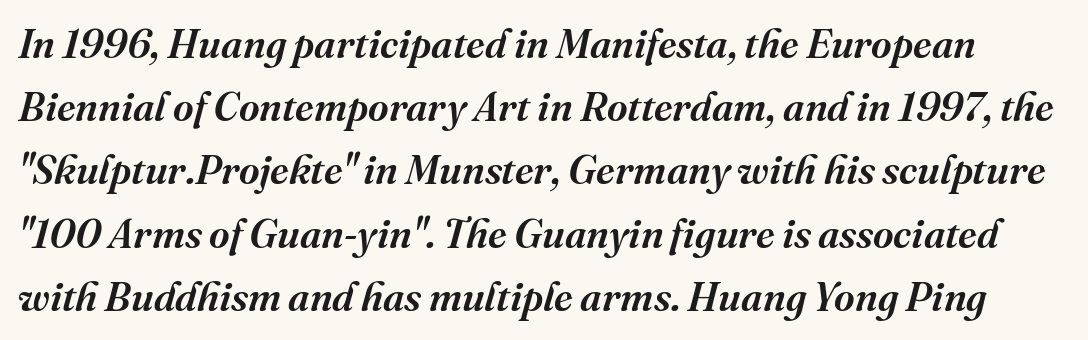
These lines sit exactly where default settings would place them. The text carries the slant typical of an italic or oblique font. Honestly, the letter spacing is just normal — you wouldn't notice it. Character widths vary here, with narrow letters taking less room than wide ones. Only glyphs here, with clear space below each row. Is this a sans? No — the strokes have serifs.
